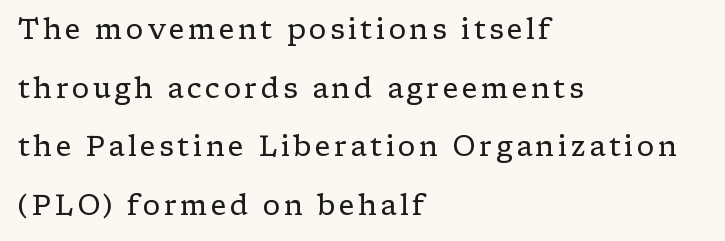
Varying glyph widths throughout — classic text-font behaviour. Left-aligned paragraph, ragged on the right. Does the lettering tilt? It doesn't — this is upright. Check under the words: just untouched page. Quick note: interline space is abundant.
